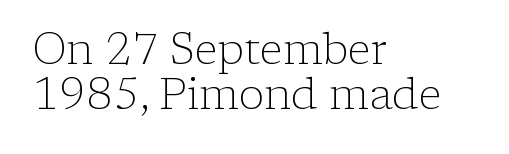
Proportional: the letters do not fall into vertical columns. The letters stand upright; this is a roman face. Are there feet on the stems? There are — it's a serif. This rendering leaves character spacing at its baseline value.
